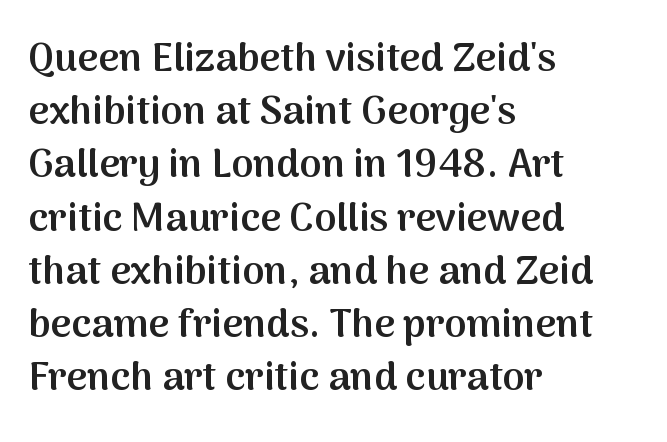
The image shows 40 px semibold sans-serif type, upright; set left-aligned, normal line spacing (1.33x), normal letter spacing, not underlined; medium stroke contrast and a medium x-height.
